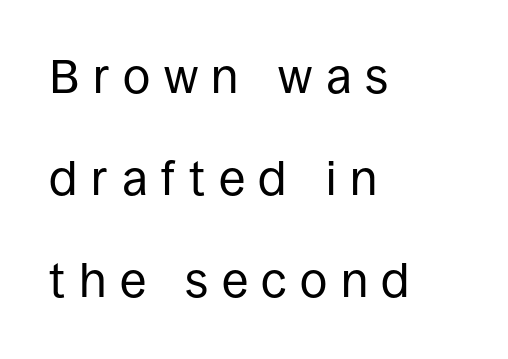
Notice how the stems are strictly vertical — no italics here. Note: no serifs on the glyphs. Weight: not bold — regular or lighter. The rag falls on the right side of this text block.
